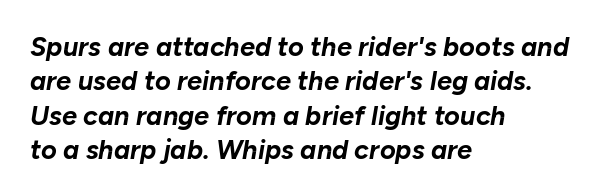
The strokes are fattened all the way to bold. Nobody drew a line under any word here. The typesetter chose a ragged-right arrangement here. Is there much room between lines? A standard amount, neither cramped nor airy.
